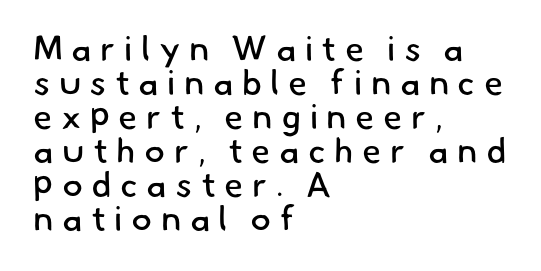
Q: Is the text bold? A: No.
Q: Is the typeface a serif or a sans-serif typeface? A: Sans-serif.
Q: Is the text underlined? A: No.
Q: How is the paragraph aligned? A: Left-aligned.
Q: Is the spacing between letters normal or unusually wide? A: Unusually wide.
Q: Is the spacing between lines tight, normal or loose? A: Tight.
Q: Width (condensed, normal, or wide)? A: Normal.
Q: Stroke contrast? A: Low.
Q: x-height? A: Small.
Q: Monospaced? A: No.
